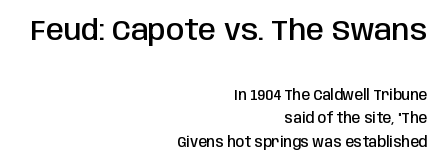
The image shows 29 px semibold, condensed sans-serif type, upright; set right-aligned, normal line spacing (1.68x), normal letter spacing, not underlined; the first (top) block is 2.07x larger; low stroke contrast and a large x-height.
